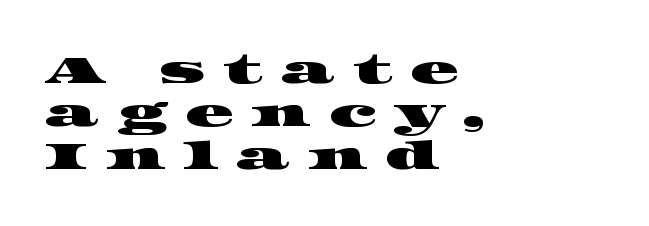
The image shows 40 px wide serif type; set left-aligned, tight line spacing (1.08x), unusually wide letter spacing (+0.43 em), not underlined; high stroke contrast and a large x-height.
